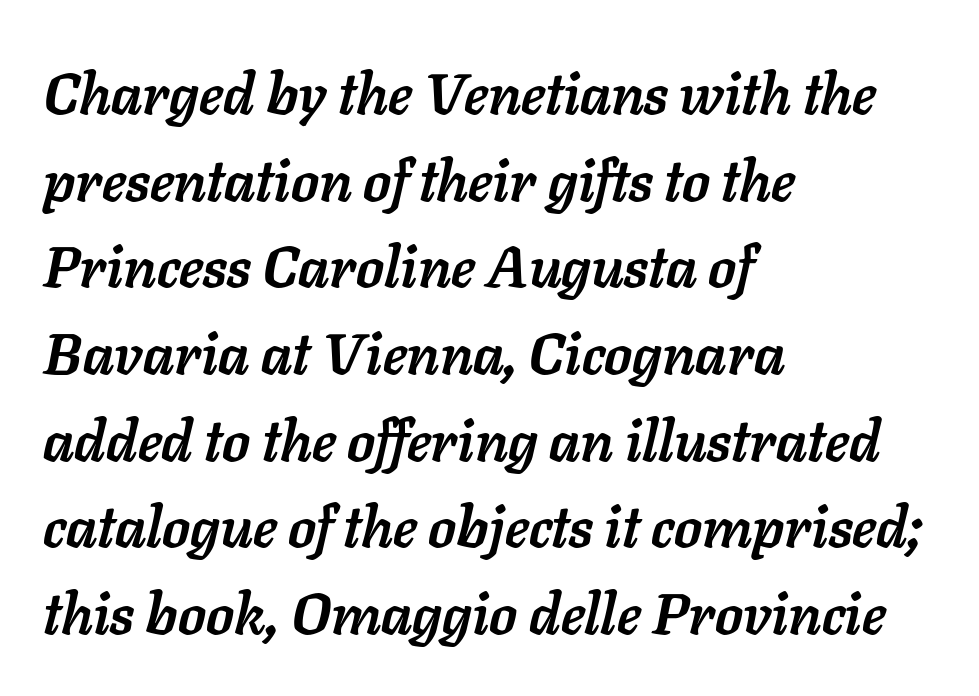
The face used here has the dense, thick strokes of a bold. Descenders hang freely into open space. Is the type slanted? Yes — the strokes lean at a clear angle. A typesetter would call this proportional, since set widths differ per character. In terms of leading, this rendering sits right in the middle.
